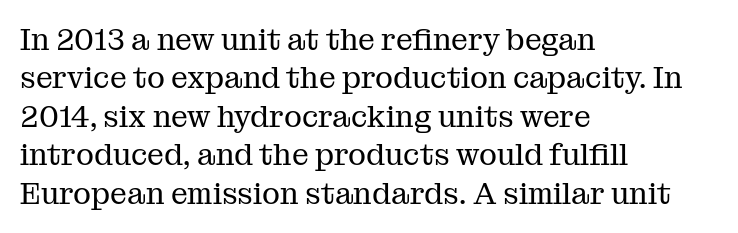
{"serif": "yes", "italic": "no", "bold": "no", "weight": "regular", "width": "normal", "stroke_contrast": "medium", "x_height": "medium", "monospaced": "no", "underline": "no", "align": "left", "line_spacing": "normal", "line_spacing_ratio": 1.28, "letter_spacing": "normal", "letter_spacing_em": 0.0, "glyph_px": 30}
